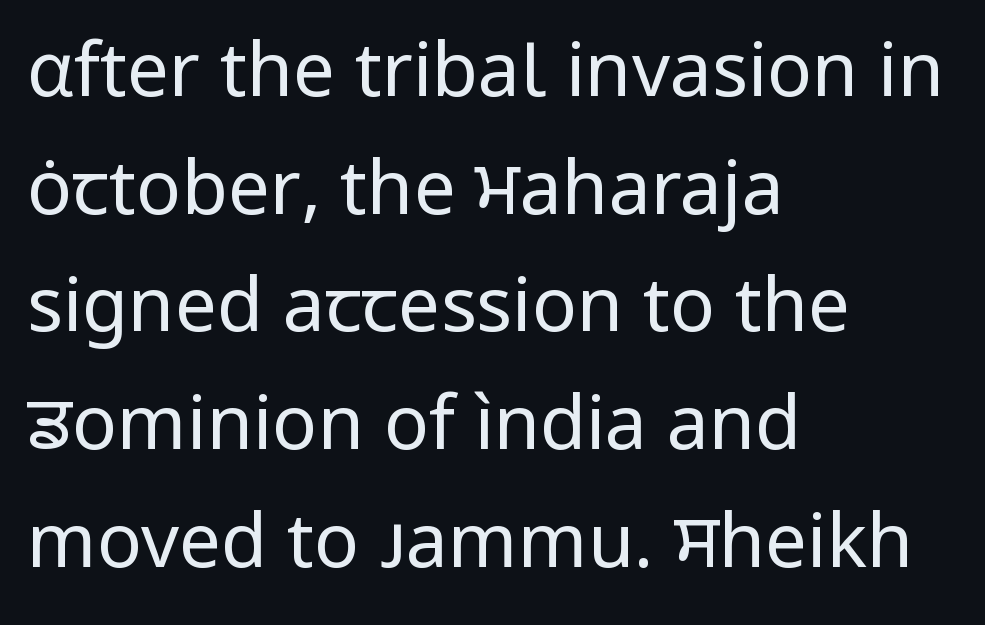
The image shows 75 px regular-weight sans-serif type, upright; set left-aligned, normal line spacing (1.57x), normal letter spacing, not underlined; low stroke contrast and a medium x-height.
